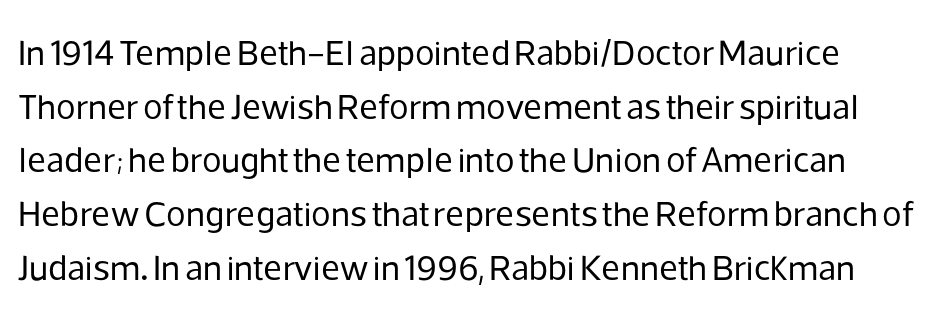
You can tell it's not italic because the verticals are truly vertical. No word sits above an underline. This block has exactly the height ordinary leading produces. There is no visible air inserted between adjacent glyphs.
